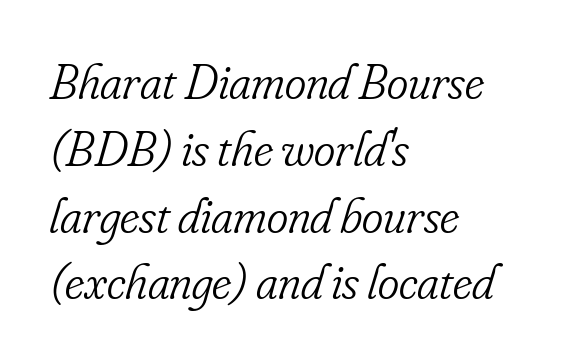
The image shows 51 px light, condensed serif type, italic (leaning right); set left-aligned, normal line spacing (1.31x), normal letter spacing, not underlined; low stroke contrast and a small x-height.
